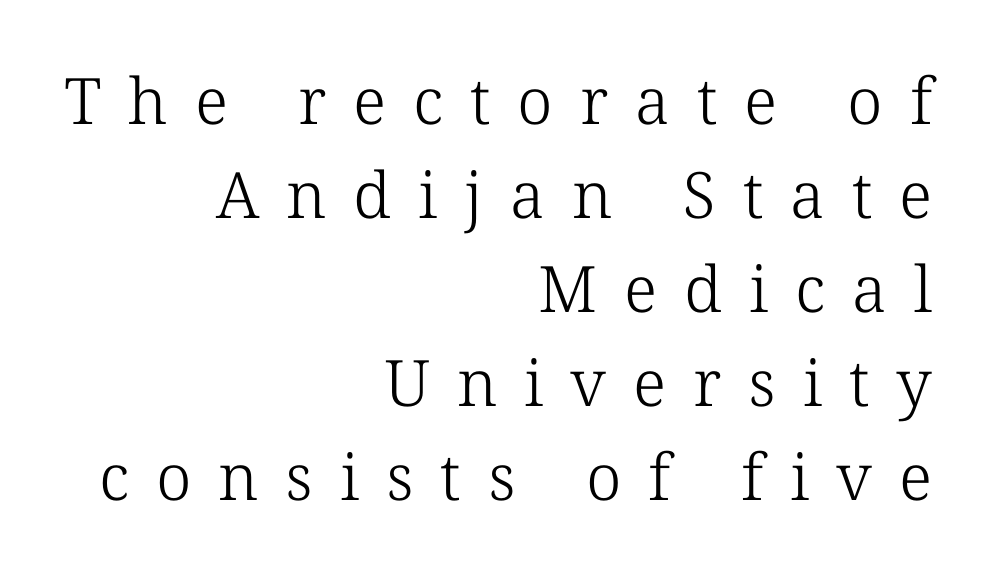
The image shows 64 px light serif type; set right-aligned, normal line spacing (1.47x), unusually wide letter spacing (+0.42 em), not underlined; low stroke contrast and a medium x-height.
